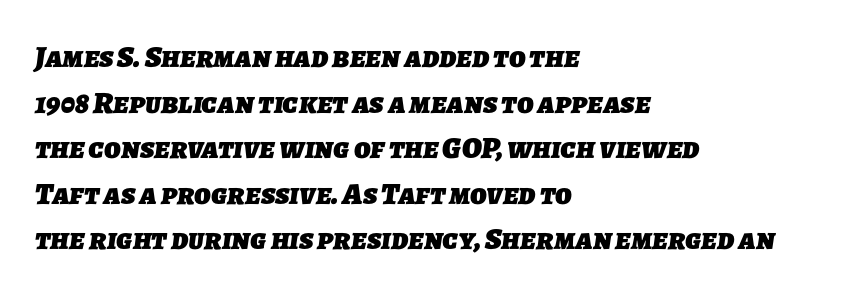
The image shows 31 px heavy sans-serif type; set left-aligned, normal line spacing (1.47x), normal letter spacing, not underlined; low stroke contrast and a medium x-height.
